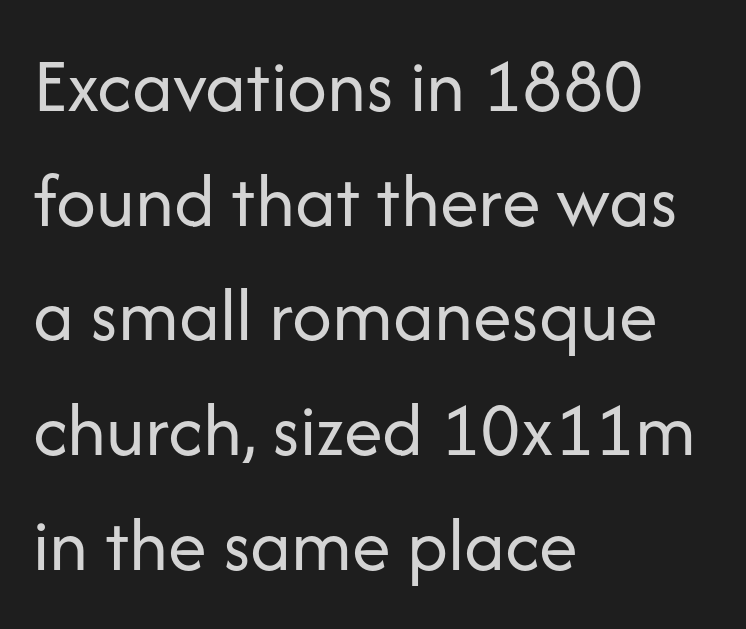
Q: Is the text bold? A: No.
Q: Is the text italic (slanted)? A: No, it is upright.
Q: Is the typeface a serif or a sans-serif typeface? A: Sans-serif.
Q: Is the text underlined? A: No.
Q: How is the paragraph aligned? A: Left-aligned.
Q: Is the spacing between letters normal or unusually wide? A: Normal.
Q: Is the spacing between lines tight, normal or loose? A: Normal.
Q: Width (condensed, normal, or wide)? A: Normal.
Q: Stroke contrast? A: Low.
Q: x-height? A: Medium.
Q: Monospaced? A: No.
